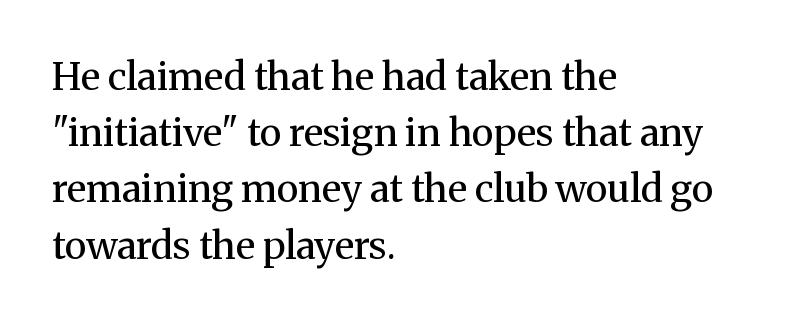
The image shows 38 px regular-weight serif type, upright; set left-aligned, normal line spacing (1.48x), normal letter spacing, not underlined; medium stroke contrast and a medium x-height.
